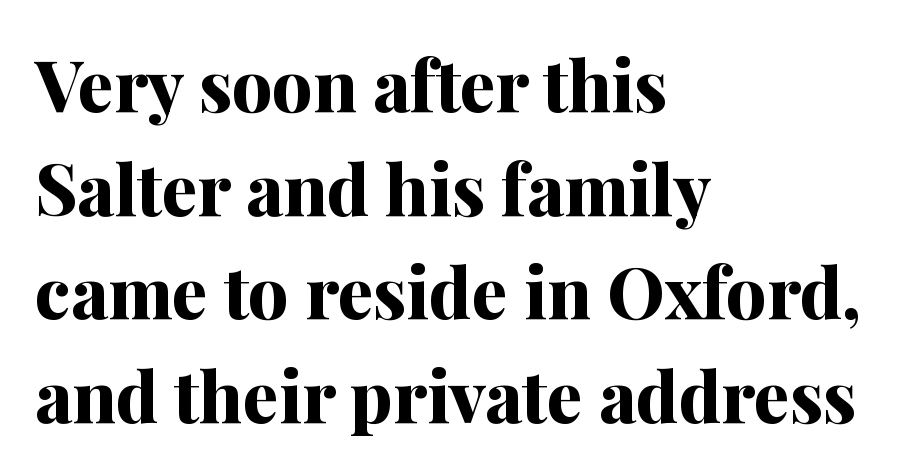
The typesetter chose a ragged-right arrangement here. Old-style or modern, the face here clearly has serifs. Students, note that the glyphs here touch the page at normal intervals. This is the regular roman posture of the typeface. Set as a true bold cut, around the 700 mark. Varying glyph widths throughout — classic text-font behaviour.
